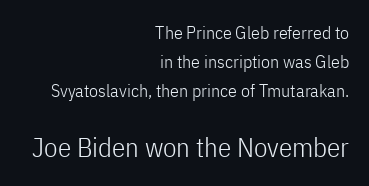
Q: Is the text bold? A: No.
Q: Is the text italic (slanted)? A: No, it is upright.
Q: Is the text underlined? A: No.
Q: How is the paragraph aligned? A: Right-aligned.
Q: Is the spacing between letters normal or unusually wide? A: Normal.
Q: Is the spacing between lines tight, normal or loose? A: Normal.
Q: Which block of text is set in a larger size, the first (top) or the second (bottom)? A: The second (bottom) one.
